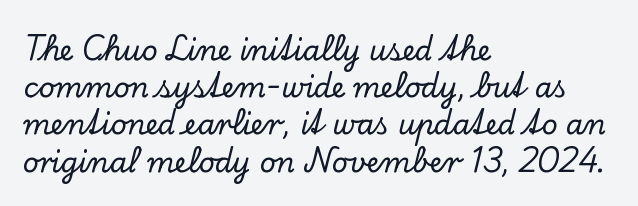
{"serif": "yes", "width": "normal", "stroke_contrast": "low", "x_height": "small", "monospaced": "no", "underline": "no", "align": "left", "line_spacing": "normal", "line_spacing_ratio": 1.33, "letter_spacing": "normal", "letter_spacing_em": 0.0, "glyph_px": 28}
